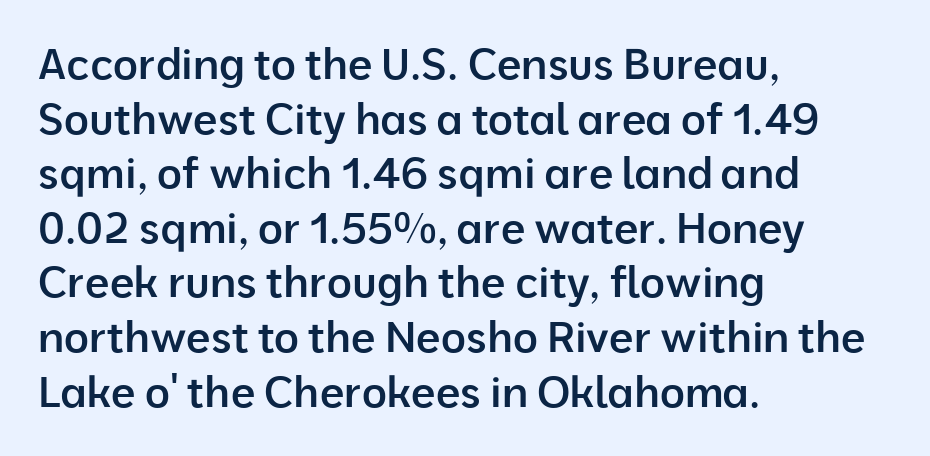
The image shows 43 px semibold sans-serif type, upright; set left-aligned, normal line spacing (1.27x), normal letter spacing, not underlined; low stroke contrast and a medium x-height.
